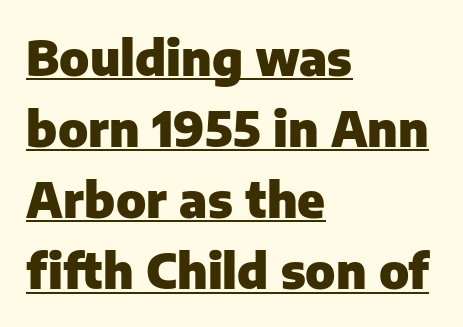
The horizontal fit of the characters is conventional and even. The letters are bold, with thick, heavy strokes. These lines were composed using upright roman letters. A typesetter would label this face a sans.
